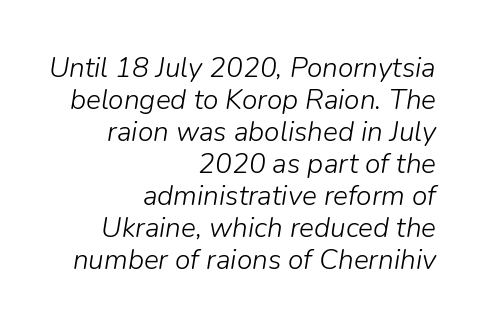
The space directly below the letters is spotless. The passage is arranged like a letterhead date or caption credit — flush right. A typesetter would mark this as italic. Nobody touched the tracking dial on this one. Here the designer chose a conventional face with non-uniform glyph widths.
